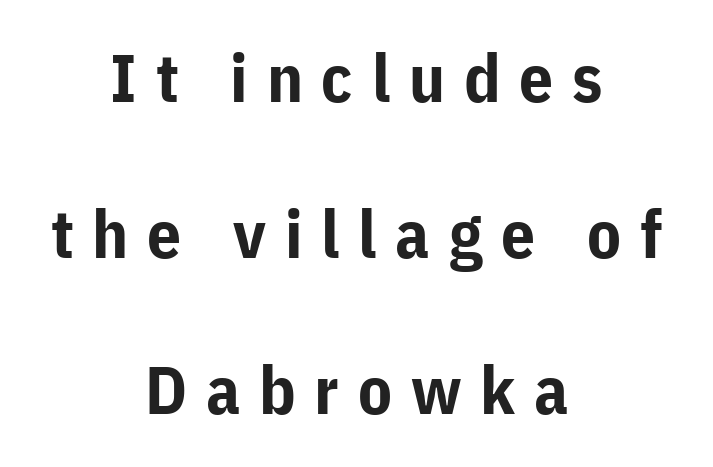
In terms of posture, this sample is upright. Rows of type keep a wide berth in the vertical direction. Caption: bold face, heavy strokes. Spacing verdict: proportional, widths tailored to each character. The rag falls on both sides of this text block equally. Tracking value appears strongly positive — letters spread wide.
